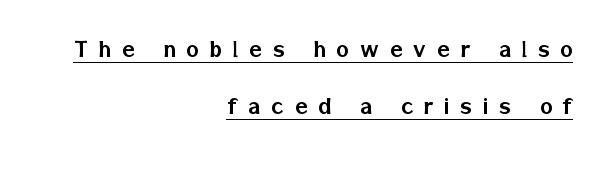
The image shows 26 px text type, upright; set right-aligned, loose line spacing (2.2x), unusually wide letter spacing (+0.42 em), underlined.
